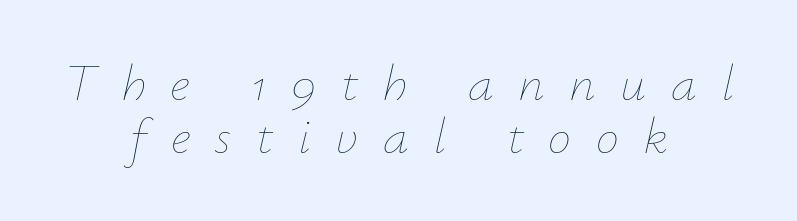
Characters follow at a spacing far wider than the type designer built in. No heavy texture on the line: the type isn't bold. If you measured baseline to baseline, you'd find a short distance. This sample has the flowing, uneven cadence of proportional lettering. The passage shown is not underscored anywhere.
